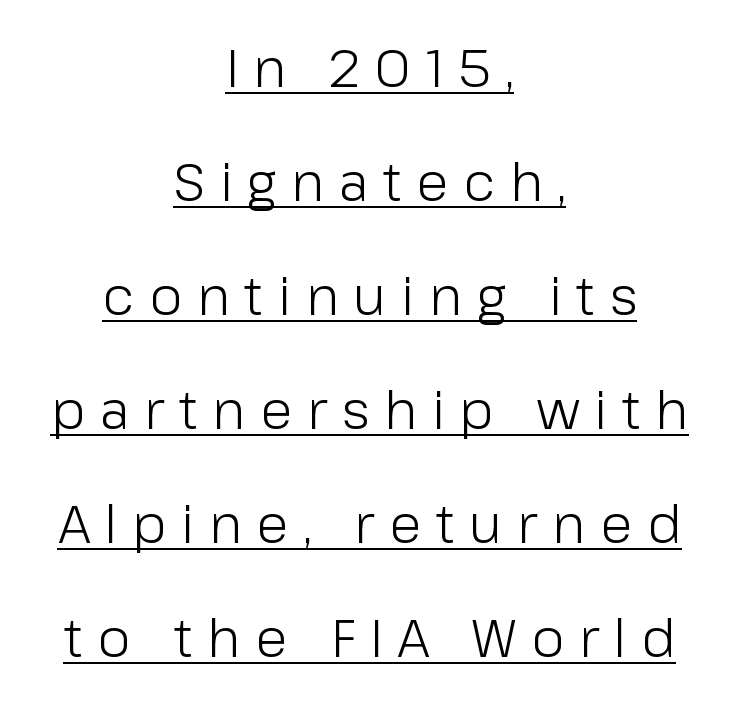
The image shows 53 px light sans-serif type, upright; set centered, loose line spacing (2.15x), unusually wide letter spacing (+0.28 em), underlined; low stroke contrast and a medium x-height.
